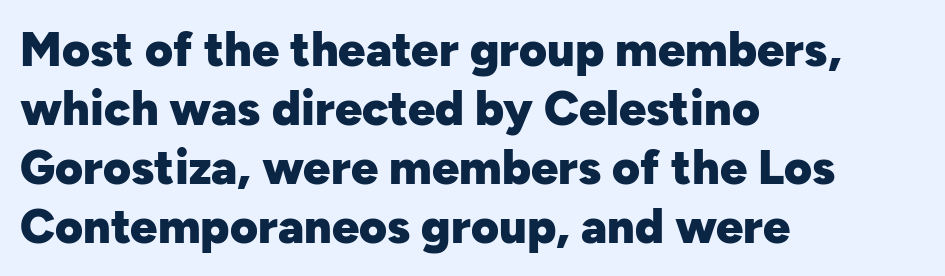
{"serif": "no", "italic": "no", "bold": "yes", "weight": "heavy", "width": "normal", "stroke_contrast": "low", "x_height": "medium", "monospaced": "no", "underline": "no", "align": "left", "line_spacing_ratio": 1.23, "letter_spacing": "normal", "letter_spacing_em": 0.0, "glyph_px": 48}
